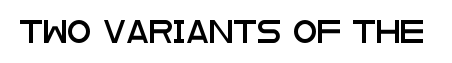
Tall strokes in this sample are plumb rather than angled. Short note: letters normally spaced. Lines of text with bare space underneath.
